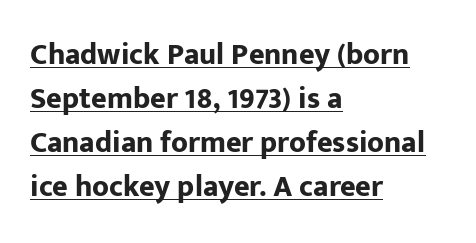
The image shows 30 px bold sans-serif type, upright; set left-aligned, normal line spacing (1.47x), normal letter spacing, underlined; low stroke contrast and a medium x-height.
